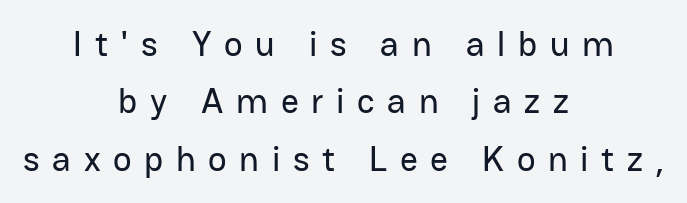
The axis of the letterforms is exactly vertical. Compared with typical body copy, the letter spacing here is much looser. The designer went with a sans here, leaving each stem footless. Descender tails drop into unmarked territory.
